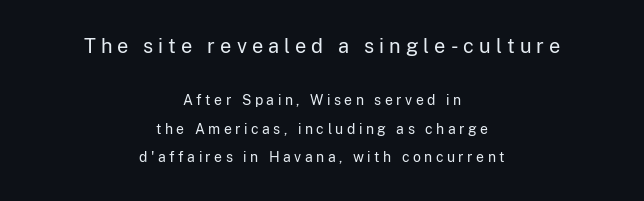
Q: Is the text bold? A: No.
Q: Is the text italic (slanted)? A: No, it is upright.
Q: Is the text underlined? A: No.
Q: How is the paragraph aligned? A: Centered.
Q: Is the spacing between letters normal or unusually wide? A: Unusually wide.
Q: Is the spacing between lines tight, normal or loose? A: Loose.
Q: Which block of text is set in a larger size, the first (top) or the second (bottom)? A: The first (top) one.
